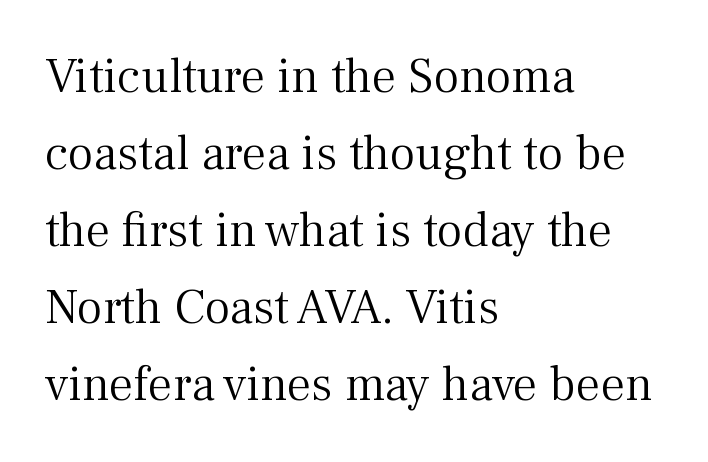
A clean baseline with only descenders dipping below it. Each new line begins a customary step beneath the previous one. The horizontal fit of the characters is conventional and even. Line starts are locked; line ends wander. On a weight scale, this lands at 450 or below. Upright lettering throughout.
